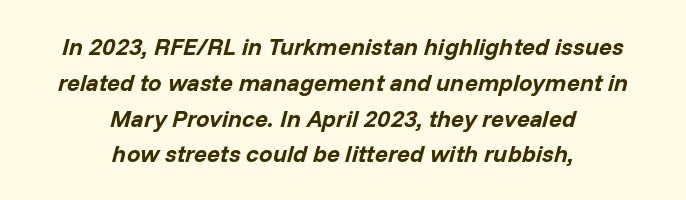
Students, observe: this is what conventionally led text looks like. How are the letters spaced? Ordinarily, with no added tracking. The glyphs are unaccompanied by any horizontal stroke below them. In CSS terms this would be text-align: center.
